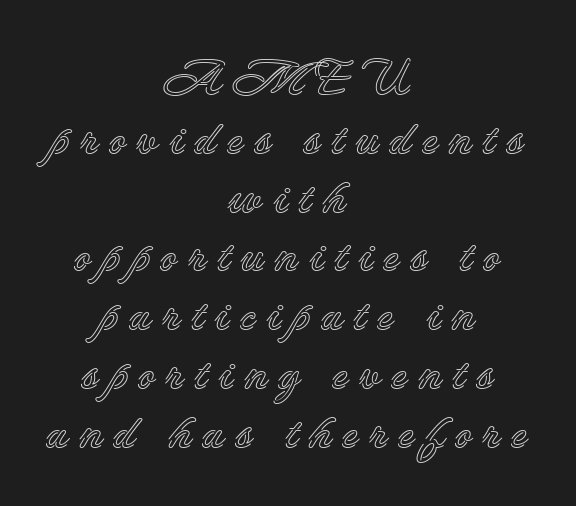
{"width": "normal", "x_height": "small", "monospaced": "no", "underline": "no", "align": "center", "line_spacing_ratio": 1.2, "letter_spacing": "wide", "letter_spacing_em": 0.21, "glyph_px": 49}
